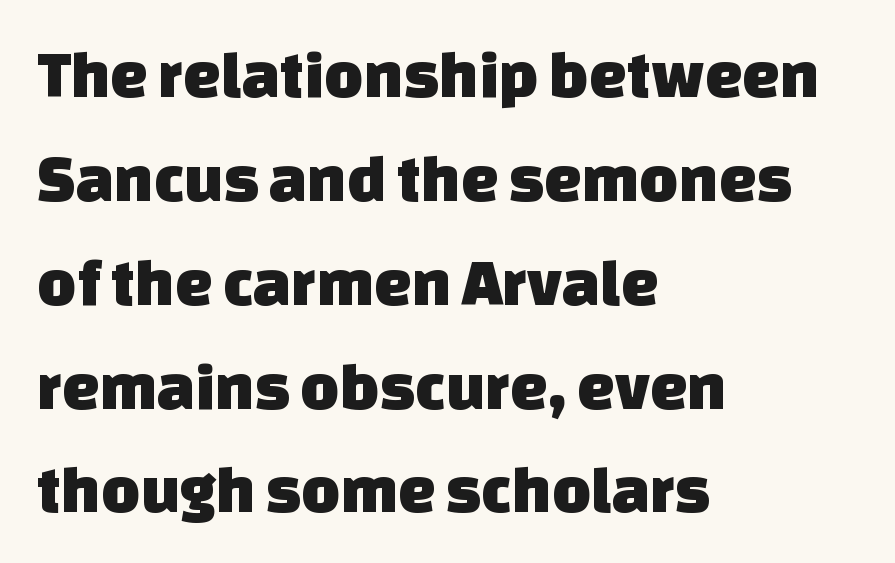
Line beginnings align vertically; line endings do not. Honestly, the row spacing looks completely unremarkable. Varying glyph widths throughout — classic text-font behaviour. Unlike a traditional serif, this face leaves its strokes unadorned. There is no visible air inserted between adjacent glyphs.
